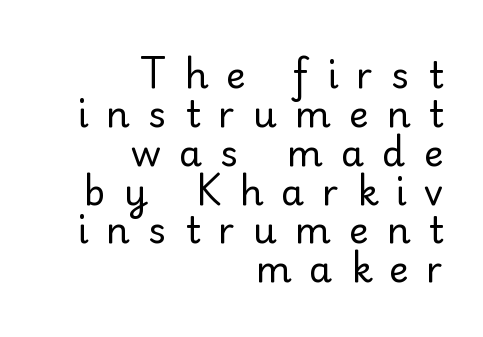
Is the stroke heavy? The answer is a plain regular-or-lighter. Regarding leading, the lines here are crowded together. A student would call this right alignment; a typographer would say flush right, rag left. The specimen reads as upright at a glance.
